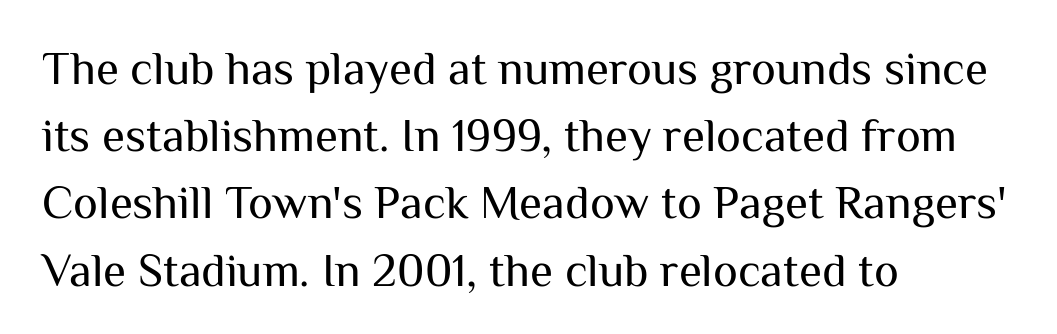
Words float on clear page, feet unadorned. Does the type have serifs? No, each stem ends abruptly. Italic: no, the glyphs are upright roman. Is the stroke heavy? The answer is a plain regular-or-lighter. These lines sit exactly where default settings would place them.
